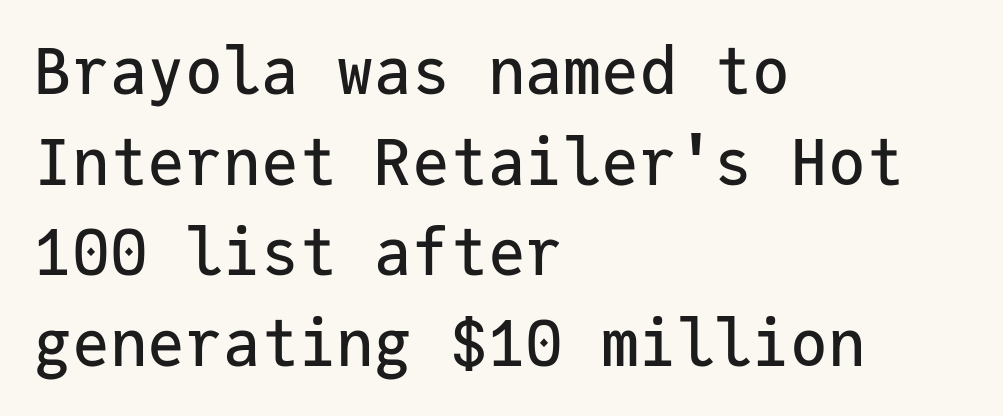
{"serif": "no", "italic": "no", "width": "normal", "stroke_contrast": "low", "x_height": "medium", "monospaced": "yes", "underline": "no", "align": "left", "line_spacing": "normal", "line_spacing_ratio": 1.44, "letter_spacing": "normal", "letter_spacing_em": 0.0, "glyph_px": 63}
